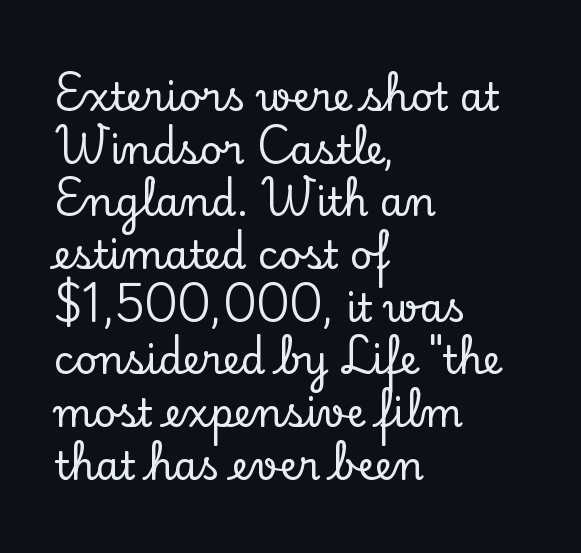
Only glyphs here, with clear space below each row. Line starts are locked; line ends wander. Is there much room between lines? A standard amount, neither cramped nor airy. Unlike a clean sans, this face finishes its strokes with serifs.
